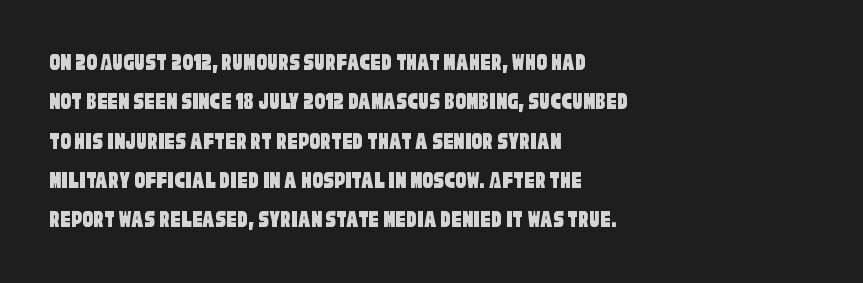
The image shows 26 px text type; set left-aligned, normal line spacing (1.51x), normal letter spacing, not underlined.
